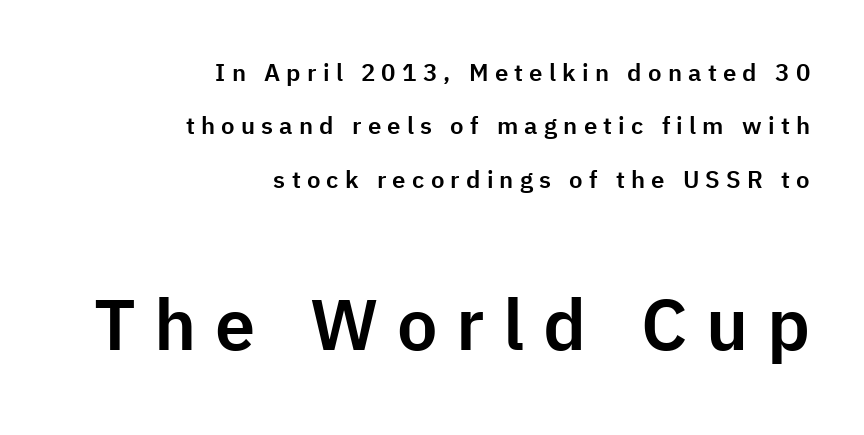
The image shows 72 px sans-serif type, upright; set right-aligned, loose line spacing (2.22x), unusually wide letter spacing (+0.26 em), not underlined; the second (bottom) block is 3.0x larger; low stroke contrast and a medium x-height.
